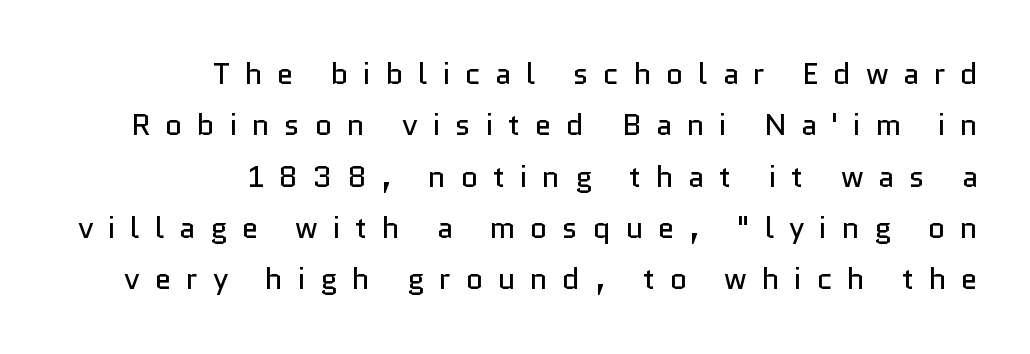
Q: Is the text bold? A: No.
Q: Is the text italic (slanted)? A: No, it is upright.
Q: Is the typeface a serif or a sans-serif typeface? A: Sans-serif.
Q: Is the text underlined? A: No.
Q: How is the paragraph aligned? A: Right-aligned.
Q: Is the spacing between letters normal or unusually wide? A: Unusually wide.
Q: Width (condensed, normal, or wide)? A: Normal.
Q: Stroke contrast? A: Low.
Q: x-height? A: Medium.
Q: Monospaced? A: No.
